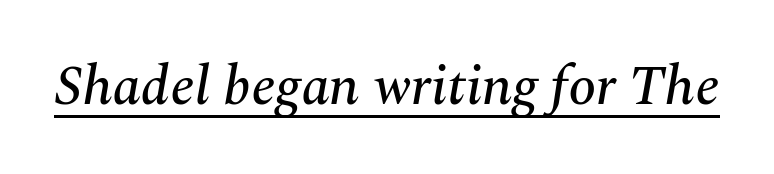
The image shows 56 px serif type, italic (leaning right); set normal letter spacing, underlined; medium stroke contrast and a medium x-height.
